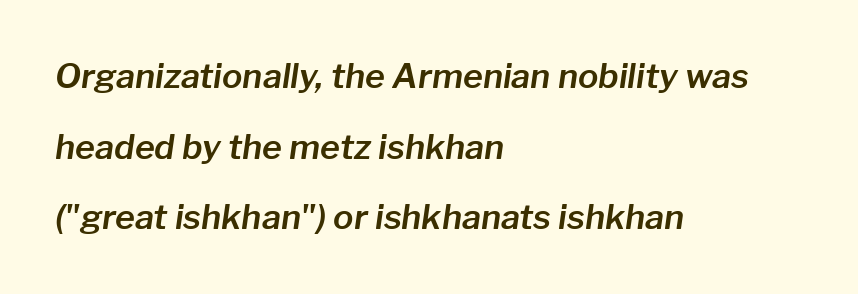
A clean baseline with only descenders dipping below it. Does extra space separate the letters? No, they use regular spacing. Left-aligned paragraph, ragged on the right. Every character sits at an angle, as italics do. This block would shrink considerably if given ordinary leading; it's expanded now. Spacing verdict: proportional, widths tailored to each character.
